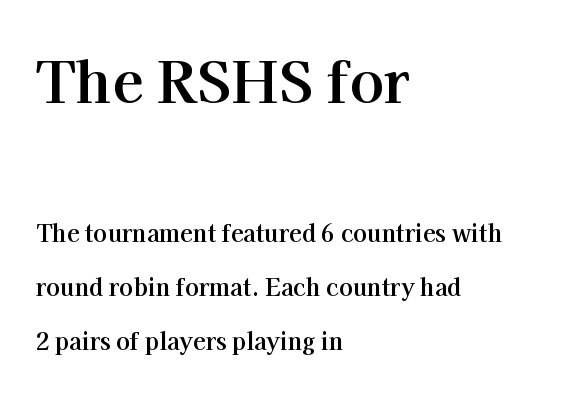
The characters look thick and weighty, a clear bold. Typographically, this falls in the serif category. Between these two stacked blocks, the higher one wins on size. These lines are set flush left with a ragged right edge. Rendered with straight, roman letterforms.
